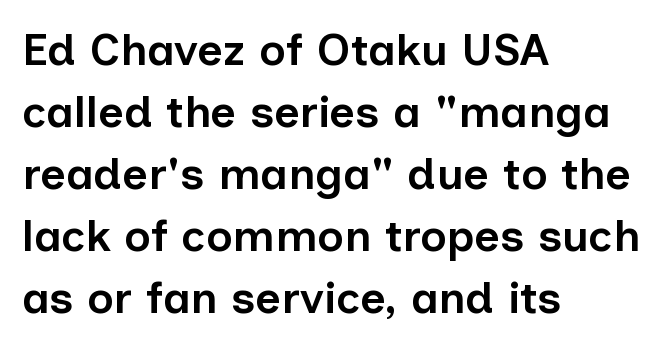
The image shows 45 px semibold sans-serif type, upright; set left-aligned, normal line spacing (1.38x), normal letter spacing, not underlined; low stroke contrast and a medium x-height.
